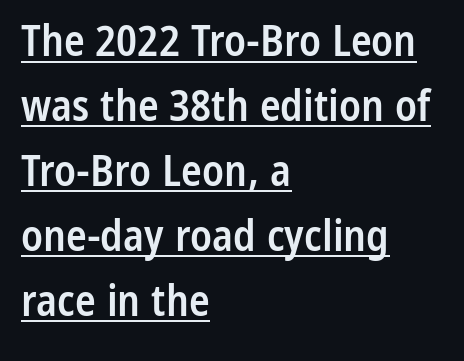
{"serif": "no", "italic": "no", "bold": "semi", "weight": "semibold", "width": "condensed", "stroke_contrast": "low", "x_height": "medium", "monospaced": "no", "underline": "yes", "align": "left", "line_spacing": "normal", "line_spacing_ratio": 1.51, "letter_spacing": "normal", "letter_spacing_em": 0.0, "glyph_px": 43}
